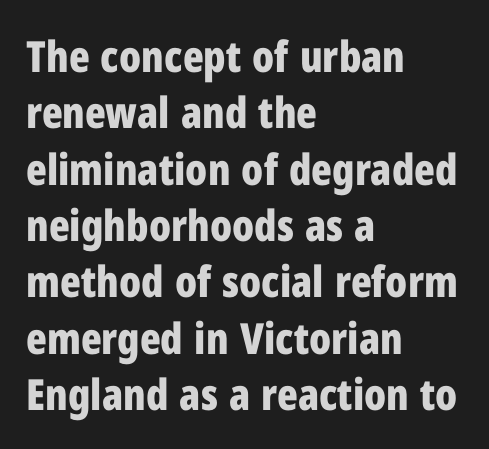
Heft: maximum for text — a bold. Plain, unruled lines of type. Each line starts at the same left margin while the right side varies. Spacing verdict: proportional, widths tailored to each character. The type family on display is of the sans-serif kind.
